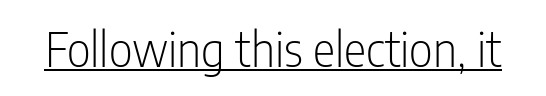
{"serif": "no", "italic": "no", "bold": "no", "weight": "light", "width": "condensed", "stroke_contrast": "low", "x_height": "medium", "monospaced": "no", "underline": "yes", "letter_spacing": "normal", "letter_spacing_em": 0.0, "glyph_px": 47}
